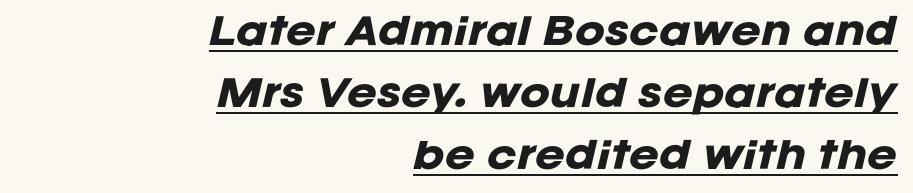
Q: Is the text bold? A: Yes.
Q: Is the text italic (slanted)? A: Yes, it leans right by about 12 degrees.
Q: Is the text underlined? A: Yes.
Q: How is the paragraph aligned? A: Right-aligned.
Q: Is the spacing between letters normal or unusually wide? A: Normal.
Q: Width (condensed, normal, or wide)? A: Normal.
Q: Stroke contrast? A: Low.
Q: x-height? A: Large.
Q: Monospaced? A: No.
